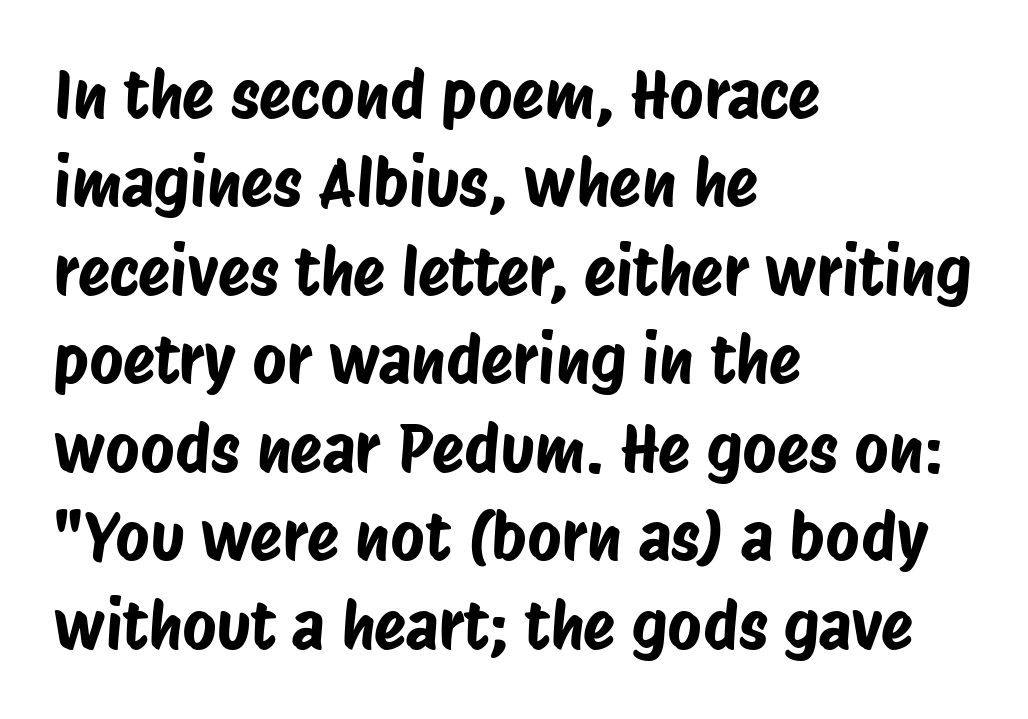
{"serif": "no", "width": "condensed", "stroke_contrast": "low", "x_height": "large", "monospaced": "no", "underline": "no", "align": "left", "line_spacing": "normal", "line_spacing_ratio": 1.34, "letter_spacing": "normal", "letter_spacing_em": 0.0, "glyph_px": 66}
